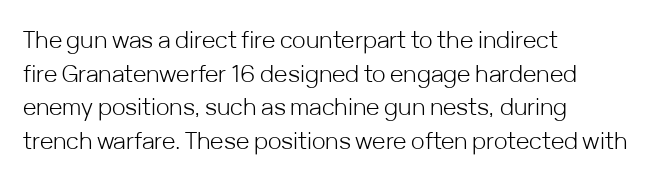
What stands out about the letter spacing? Nothing — it is the standard amount. Type without underlining. You can tell it's not italic because the verticals are truly vertical. Is there much room between lines? A standard amount, neither cramped nor airy.
